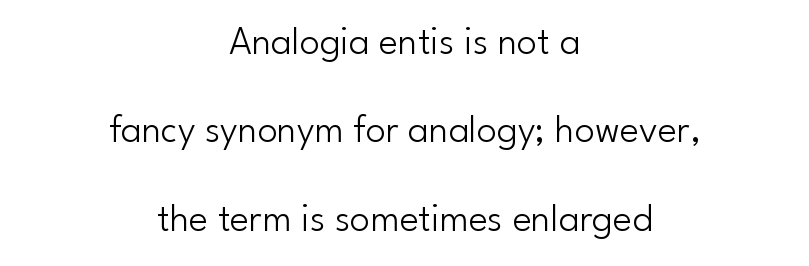
The paragraph shown floats in the horizontal middle. The zone under the glyphs is completely vacant. No chunkiness to these letters — they're not bold. Character widths vary here, with narrow letters taking less room than wide ones. The typography opts for an upright posture over an oblique one. These lines keep a tight, regular rhythm from letter to letter.
